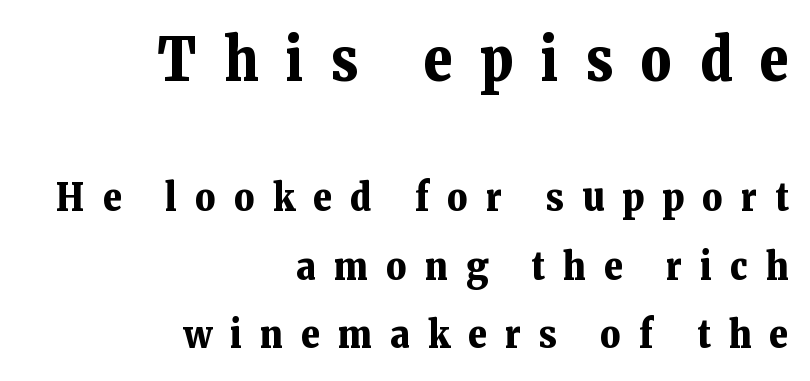
The image shows 59 px bold serif type, upright; set right-aligned, line spacing 1.75x, unusually wide letter spacing (+0.47 em), not underlined; the first (top) block is 1.51x larger; low stroke contrast and a medium x-height.
